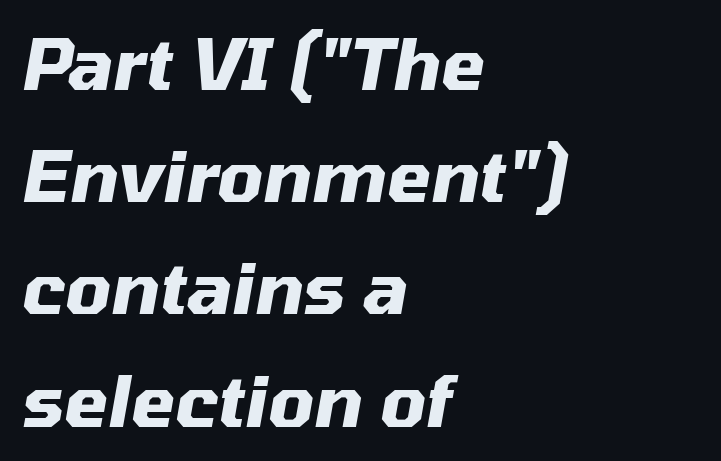
Caption: standard tracking, unaltered. Words float on clear page, feet unadorned. Slanted lettering throughout. One-word summary of the alignment: left. Character widths vary here, with narrow letters taking less room than wide ones.
